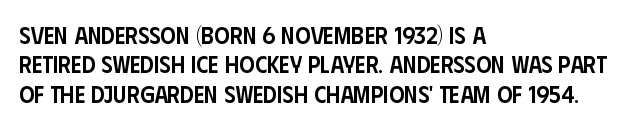
The image shows 24 px text type, upright; set left-aligned, line spacing 1.22x, normal letter spacing, not underlined.
